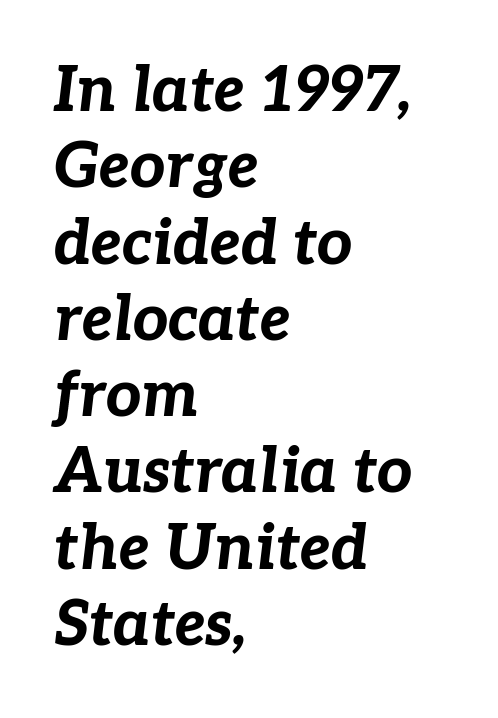
Underlining? Definitely not there. The sample has been set heavy, in full bold. Students, note that the glyphs here touch the page at normal intervals. The lines are quadded left. If you drew a line through each stem, it would be angled.
